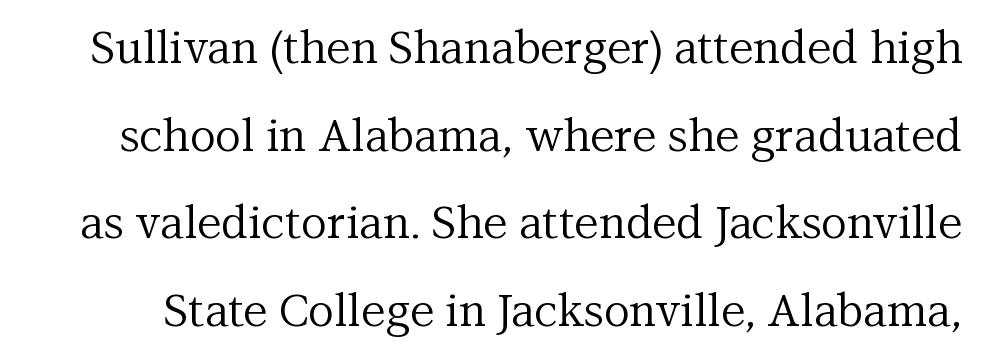
Weight: in the light-to-regular range. Looks like regular typesetting: each glyph gets only the width it needs. Nobody drew a line under any word here. Is there much room between lines? Yes — plenty of vertical air separates them. Each letter's strokes conclude with small projecting serifs.
